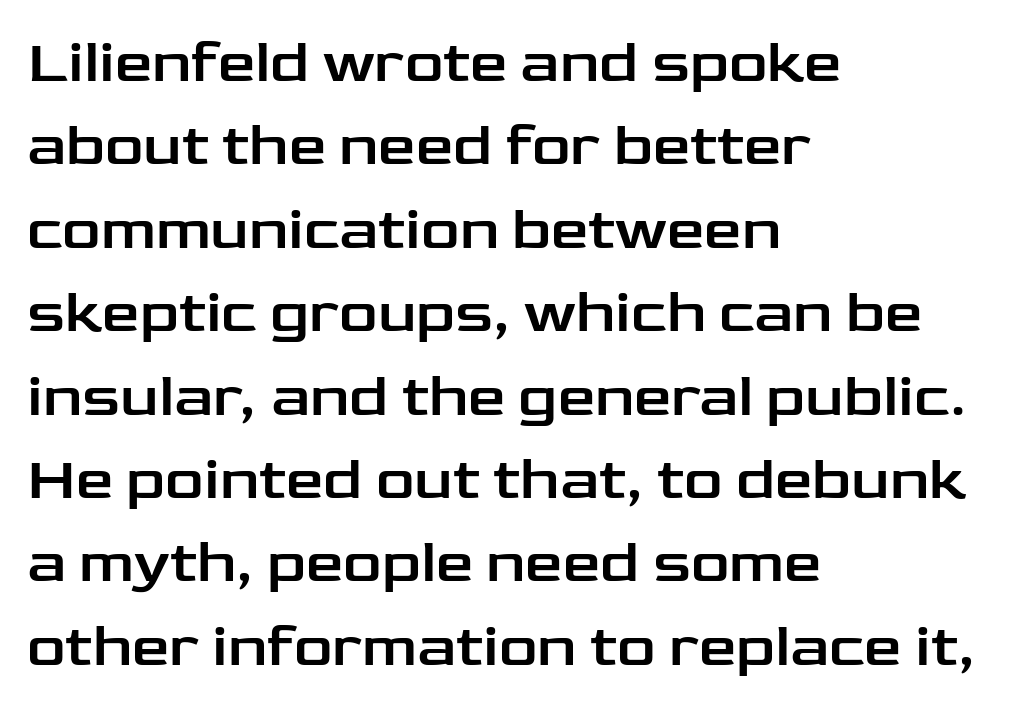
The text block is weighted toward the left margin, trailing off unevenly rightward. Rule under the text: the space is simply empty. No italicization has been applied; the sample stays upright. The rendering uses natural spacing where letterforms have individual widths. The rendering uses a moderate line-height, typical for paragraphs. Letterform terminals end flat and unadorned throughout the passage.
